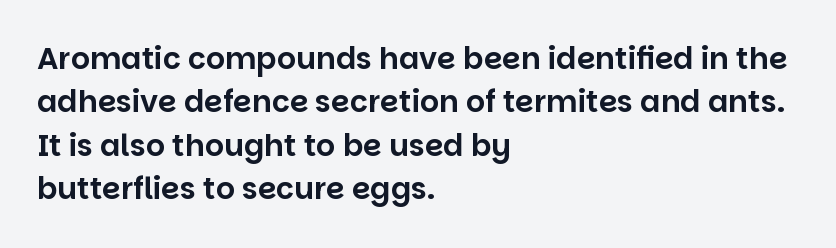
The image shows 30 px sans-serif type, upright; set left-aligned, normal line spacing (1.45x), normal letter spacing, not underlined; low stroke contrast and a large x-height.
